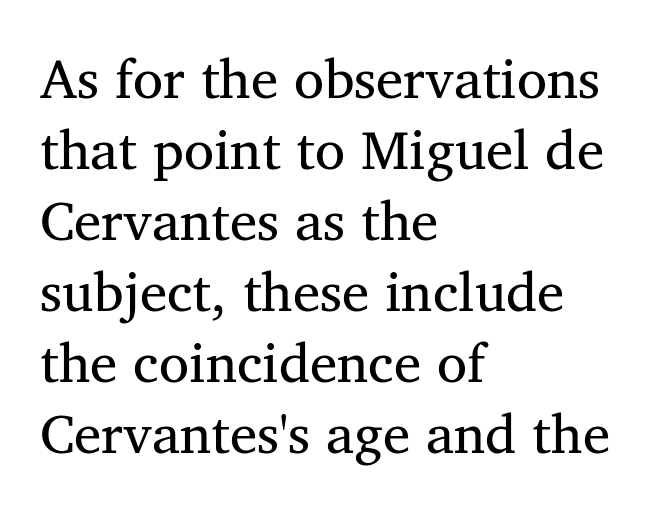
Q: Is the text italic (slanted)? A: No, it is upright.
Q: Is the typeface a serif or a sans-serif typeface? A: Serif.
Q: Is the text underlined? A: No.
Q: How is the paragraph aligned? A: Left-aligned.
Q: Is the spacing between letters normal or unusually wide? A: Normal.
Q: Is the spacing between lines tight, normal or loose? A: Normal.
Q: Width (condensed, normal, or wide)? A: Normal.
Q: Stroke contrast? A: Medium.
Q: x-height? A: Medium.
Q: Monospaced? A: No.
